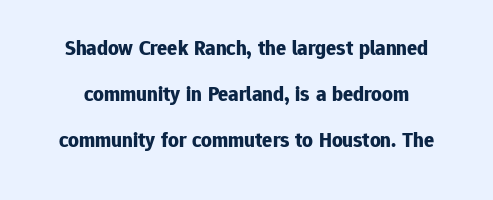
Type without underlining. Here the glyphs are tracked normally, forming tight word shapes. A dark, heavy texture on the line: the type is bold. This sample uses an upright cut, with every glyph sitting square on the baseline. Each new line begins a long way beneath the previous one.
